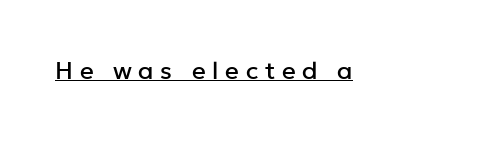
The image shows 24 px text type, upright; set unusually wide letter spacing (+0.28 em), underlined.
